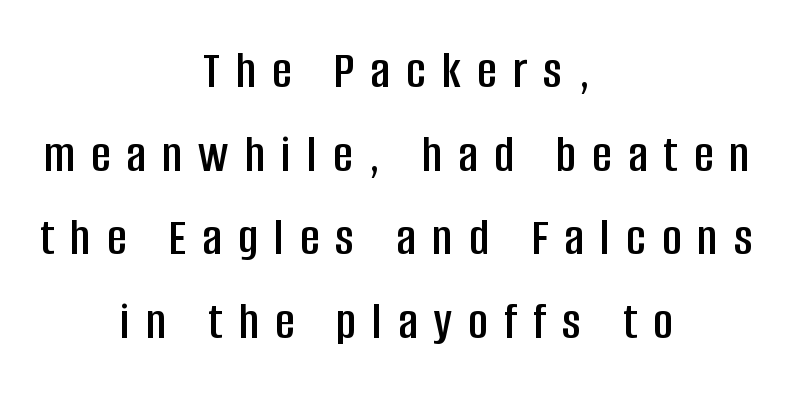
It's the straight-up-and-down kind of type. Glance below the letters and you will spot only blank space. Typeset on center — no edge is straight. Baseline-to-baseline distance is the conventional proportion of letter height. What stands out about the letter spacing? Its width — letters are far apart. The characters display no serif detailing; their extremities are plain.
